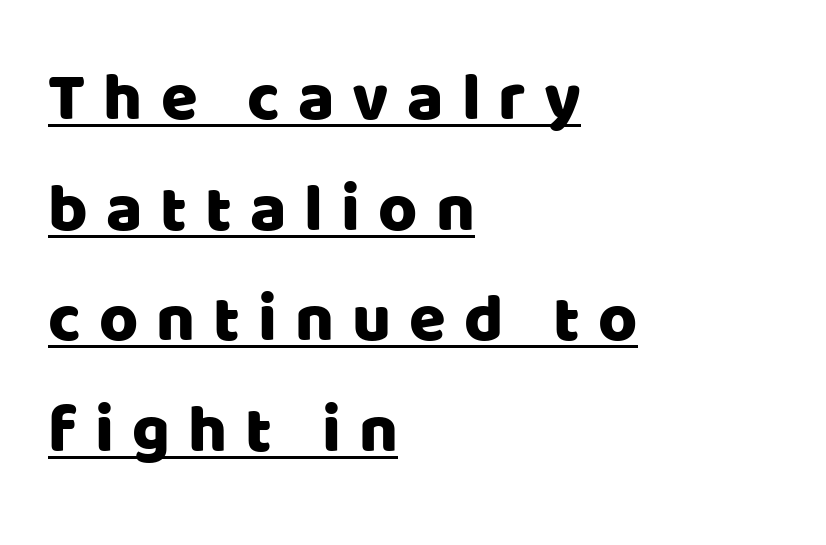
The image shows 67 px sans-serif type, upright; set left-aligned, normal line spacing (1.65x), unusually wide letter spacing (+0.27 em), underlined; low stroke contrast and a large x-height.
